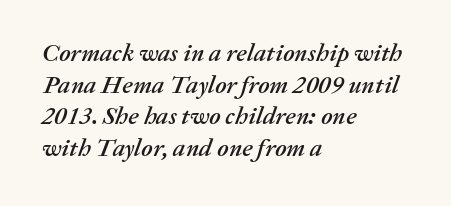
{"italic": "yes", "lean": "right", "slant_degrees": 20, "underline": "no", "align": "left", "line_spacing": "normal", "line_spacing_ratio": 1.27, "letter_spacing": "normal", "letter_spacing_em": 0.0, "glyph_px": 25}
